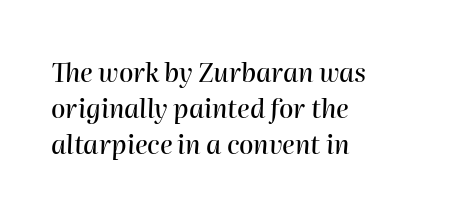
{"italic": "yes", "lean": "right", "slant_degrees": 2, "underline": "no", "align": "left", "line_spacing": "normal", "line_spacing_ratio": 1.38, "letter_spacing": "normal", "letter_spacing_em": 0.0, "glyph_px": 26}
